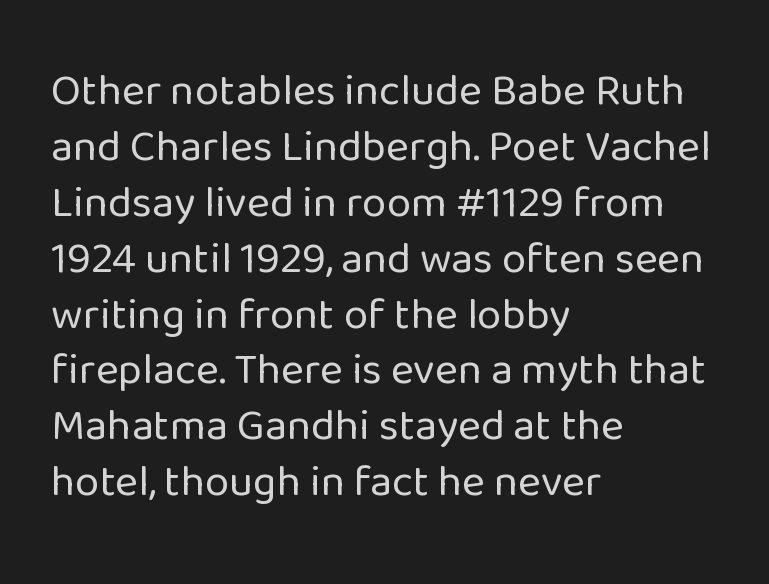
Beneath every word, the page is bare. Typographically, this falls in the sans-serif category. The face used here is proportionally spaced, like ordinary book or web type. This is the regular roman posture of the typeface. Compared with a typical body face, this is equally light or lighter still. Does the copy run flush right? No — it runs flush left.
